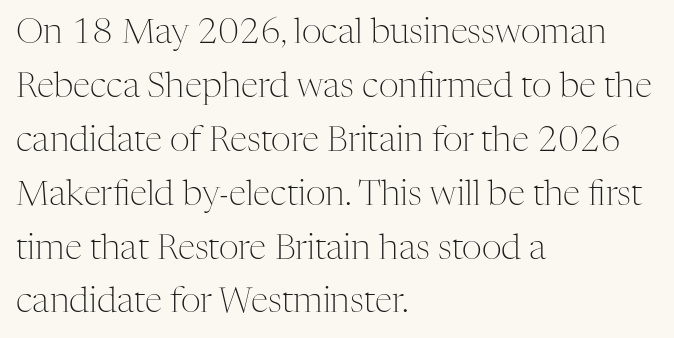
{"serif": "yes", "italic": "no", "bold": "no", "weight": "light", "width": "normal", "stroke_contrast": "medium", "x_height": "medium", "monospaced": "no", "underline": "no", "align": "left", "line_spacing": "normal", "line_spacing_ratio": 1.54, "letter_spacing": "normal", "letter_spacing_em": 0.0, "glyph_px": 35}
